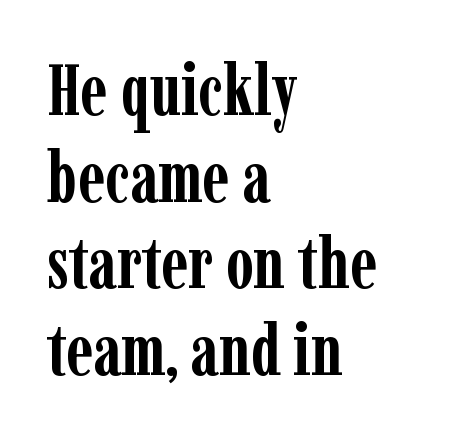
Q: Is the text bold? A: Yes.
Q: Is the text italic (slanted)? A: No, it is upright.
Q: Is the typeface a serif or a sans-serif typeface? A: Serif.
Q: Is the text underlined? A: No.
Q: How is the paragraph aligned? A: Left-aligned.
Q: Is the spacing between letters normal or unusually wide? A: Normal.
Q: Width (condensed, normal, or wide)? A: Condensed.
Q: Stroke contrast? A: Low.
Q: x-height? A: Medium.
Q: Monospaced? A: No.
